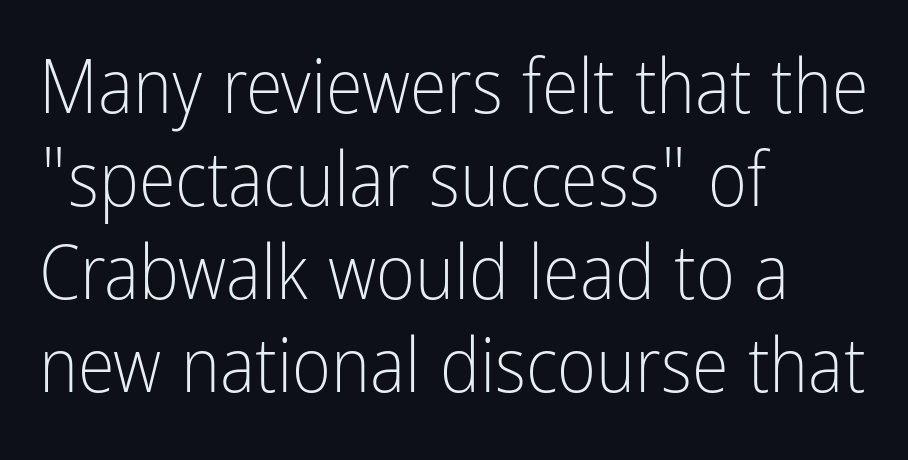
The image shows 75 px light, condensed sans-serif type, upright; set left-aligned, line spacing 1.24x, normal letter spacing, not underlined; low stroke contrast and a medium x-height.
